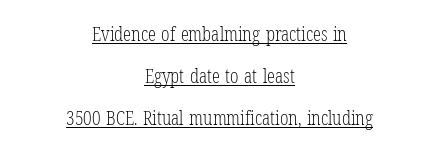
Think standard paragraph weight, or any step lighter than that. The setting favours the middle, as headings and verse often do. Default kerning and tracking; the words read as compact shapes. Ordinary non-slanted type is in use. A rule runs beneath these lines of type.
